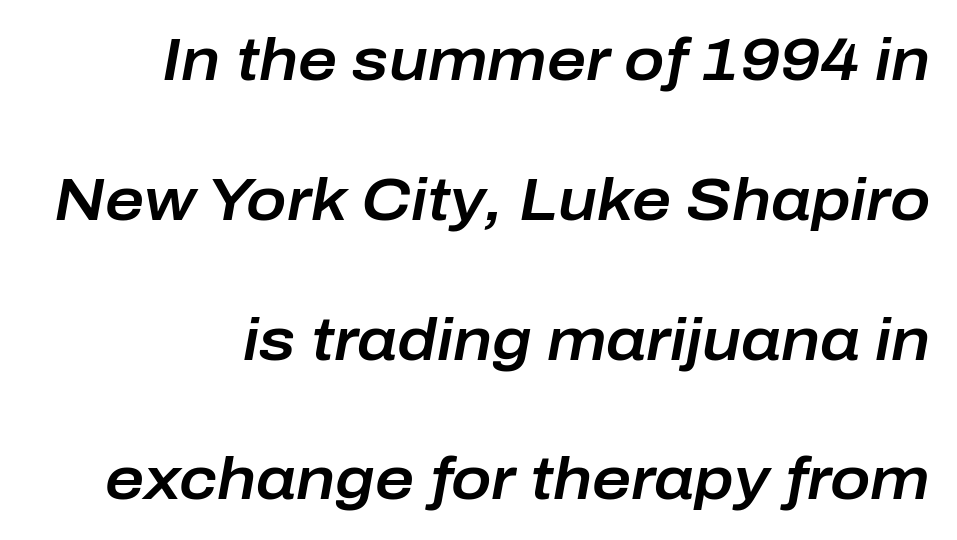
{"italic": "yes", "lean": "right", "slant_degrees": 10, "width": "normal", "stroke_contrast": "low", "x_height": "medium", "monospaced": "no", "underline": "no", "line_spacing": "loose", "line_spacing_ratio": 2.33, "letter_spacing": "normal", "letter_spacing_em": 0.0, "glyph_px": 60}
